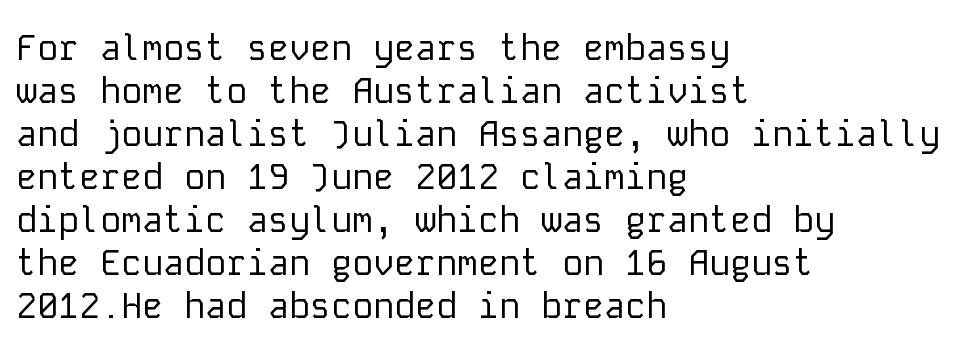
The image shows 35 px regular-weight sans-serif type, upright, monospaced; set left-aligned, line spacing 1.23x, normal letter spacing, not underlined; low stroke contrast and a medium x-height.
